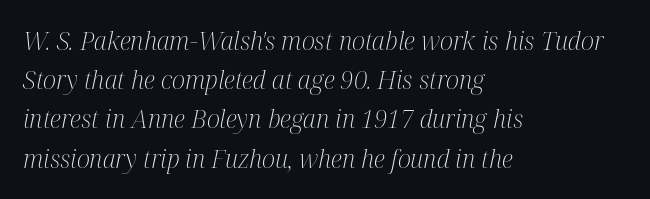
The image shows 25 px text type, italic (leaning right); set left-aligned, normal line spacing (1.57x), normal letter spacing, not underlined.
